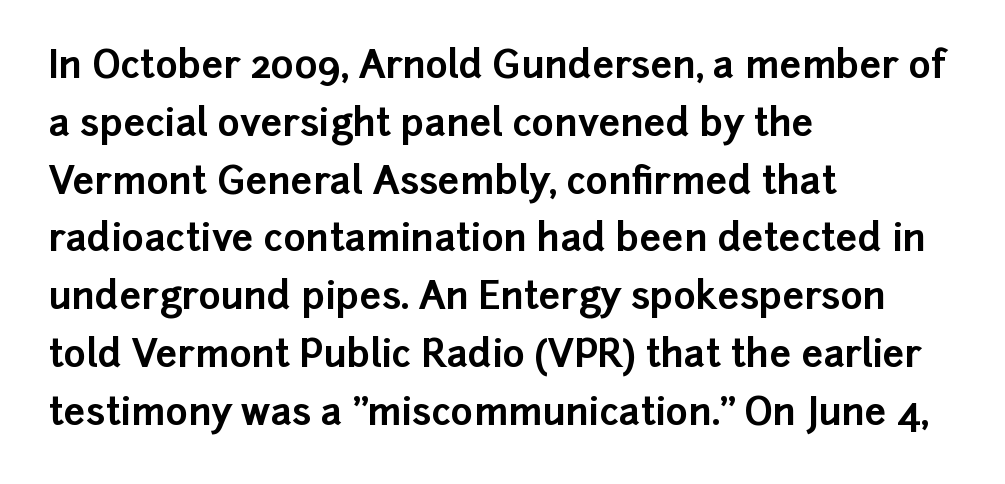
Alignment: flush left. Rule under the text: the space is simply empty. In terms of weight, the rendering is a true, heavy bold. Character widths vary here, with narrow letters taking less room than wide ones. Quick note: interline space is typical. Is there any slant? The stems are plumb.
